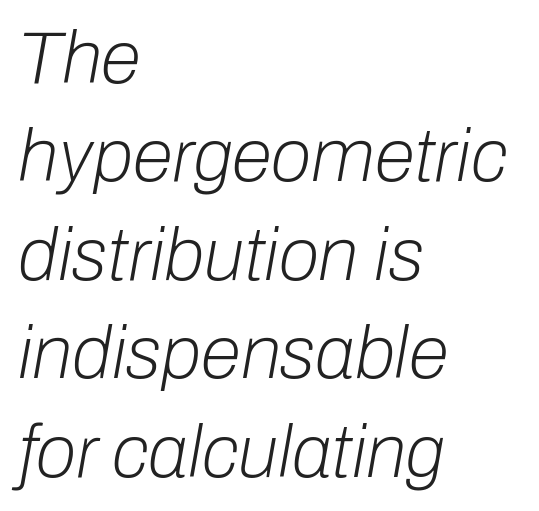
{"italic": "yes", "lean": "right", "slant_degrees": 10, "bold": "no", "weight": "light", "width": "normal", "stroke_contrast": "low", "x_height": "medium", "monospaced": "no", "underline": "no", "align": "left", "line_spacing": "normal", "line_spacing_ratio": 1.33, "letter_spacing": "normal", "letter_spacing_em": 0.0, "glyph_px": 74}
